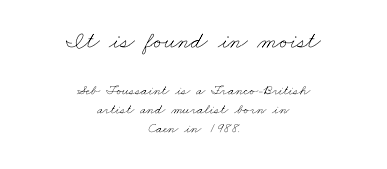
The passage shown begins with its larger block and ends with its smaller one. No chunkiness to these letters — they're not bold. This block has exactly the height ordinary leading produces. What stands out about the letter spacing? Nothing — it is the standard amount. Check the space under the baseline: it is left empty.
